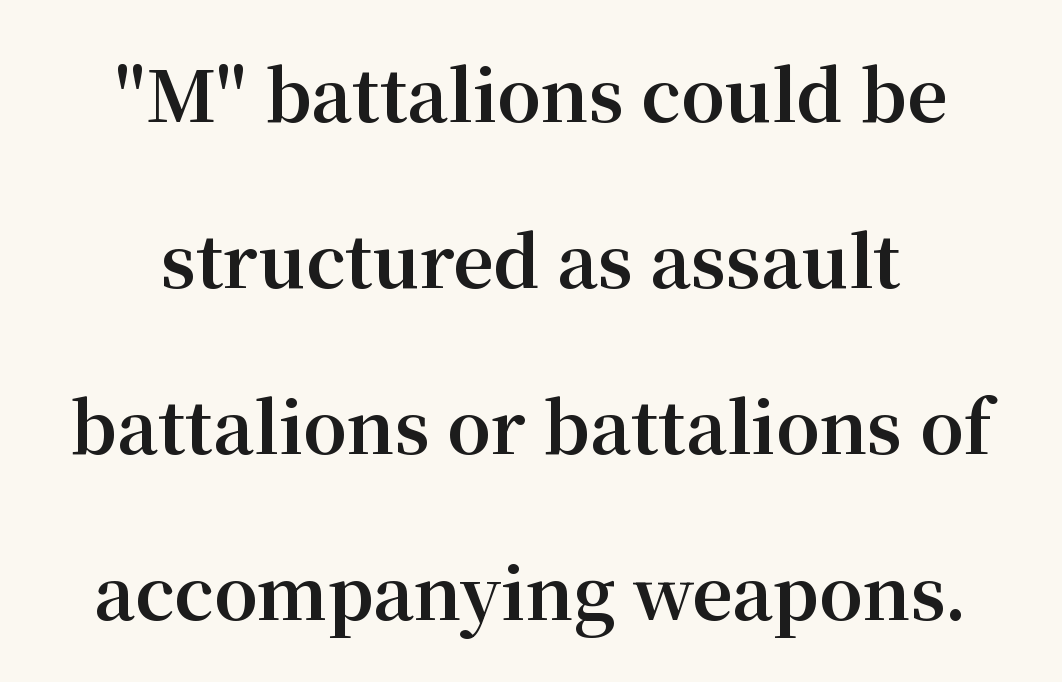
The image shows 70 px bold serif type, upright; set loose line spacing (2.37x), normal letter spacing, not underlined; medium stroke contrast and a medium x-height.
